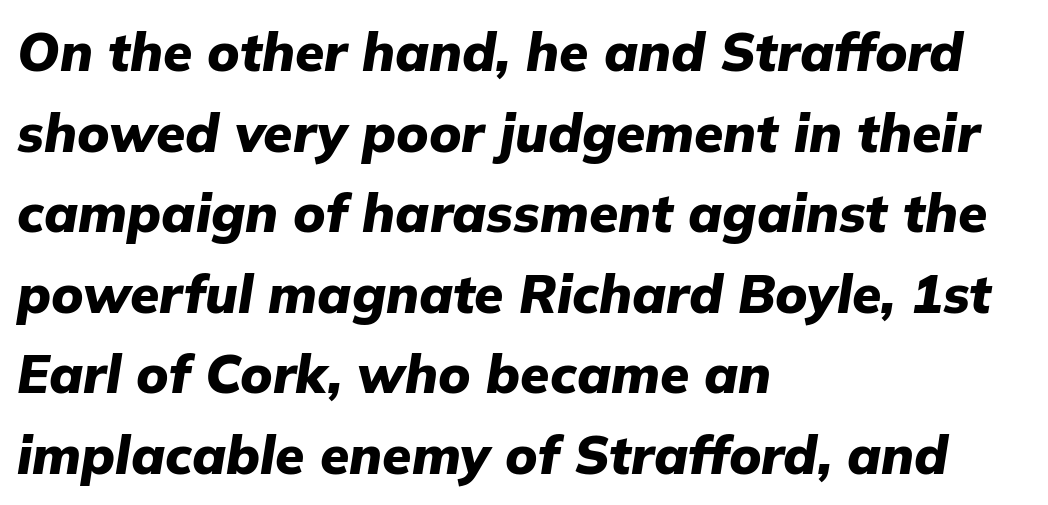
{"italic": "yes", "lean": "right", "slant_degrees": 9, "bold": "yes", "weight": "heavy", "width": "normal", "stroke_contrast": "low", "x_height": "medium", "monospaced": "no", "underline": "no", "align": "left", "line_spacing": "normal", "line_spacing_ratio": 1.52, "letter_spacing": "normal", "letter_spacing_em": 0.0, "glyph_px": 53}
